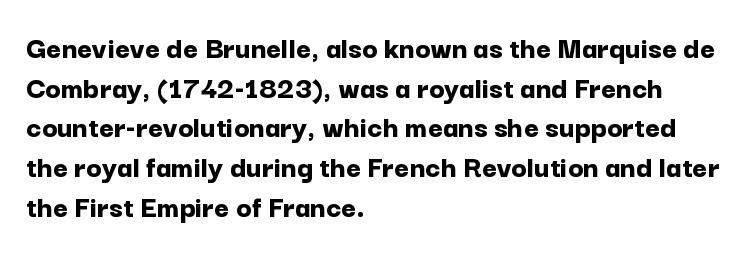
The rendering keeps characters at their native spacing. The characters display no serif detailing; their extremities are plain. The paragraph shown leans on its left margin. The font's upright variant was chosen for this text. Every letter is thick-stroked: bold, no question. Character widths vary here, with narrow letters taking less room than wide ones.
